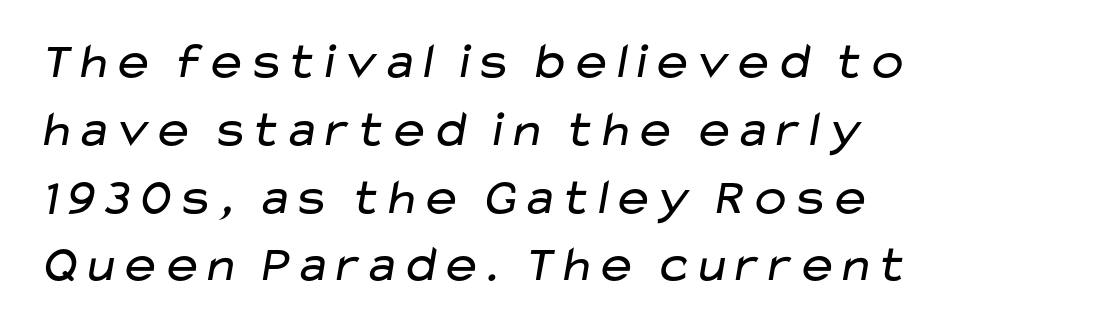
Q: Is the text bold? A: No.
Q: Is the typeface a serif or a sans-serif typeface? A: Sans-serif.
Q: Is the text underlined? A: No.
Q: How is the paragraph aligned? A: Left-aligned.
Q: Is the spacing between letters normal or unusually wide? A: Normal.
Q: Is the spacing between lines tight, normal or loose? A: Normal.
Q: Width (condensed, normal, or wide)? A: Wide.
Q: Stroke contrast? A: Low.
Q: x-height? A: Medium.
Q: Monospaced? A: No.
